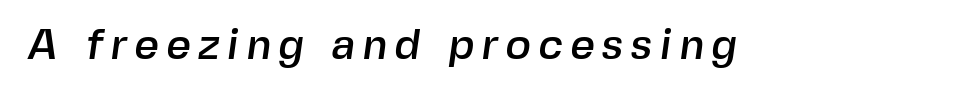
Serif or sans? Sans — the stroke terminals are bare. The face used here is proportionally spaced, like ordinary book or web type. Letters rest on an invisible, unmarked baseline.
